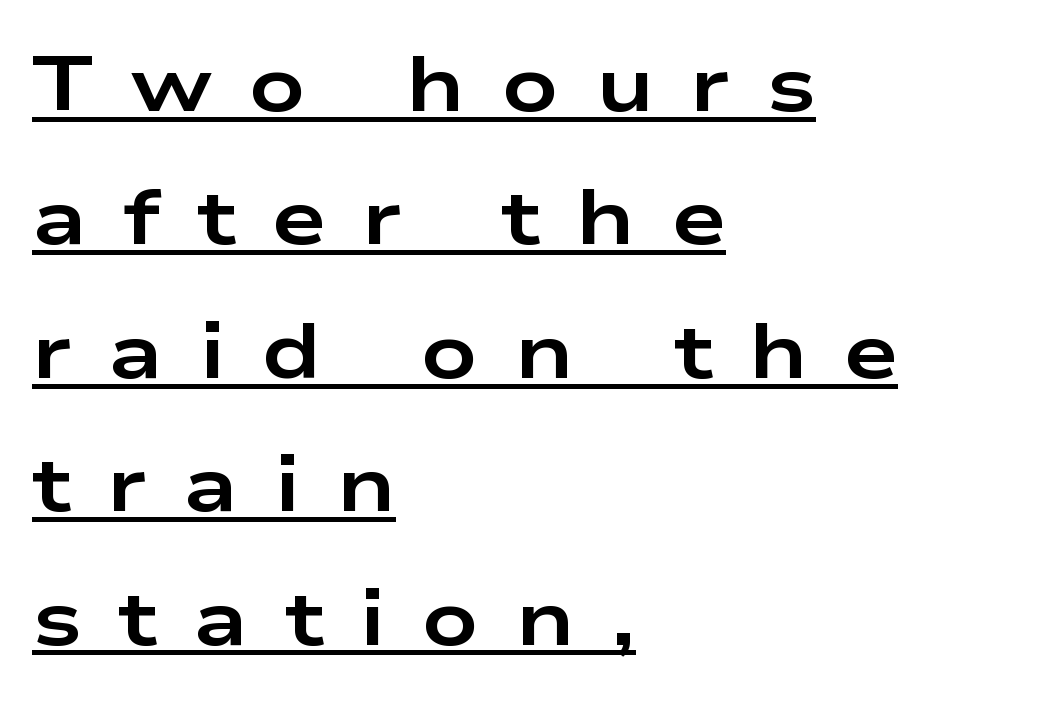
The image shows 78 px bold, wide sans-serif type, upright; set left-aligned, line spacing 1.71x, unusually wide letter spacing (+0.47 em), underlined; low stroke contrast and a medium x-height.
